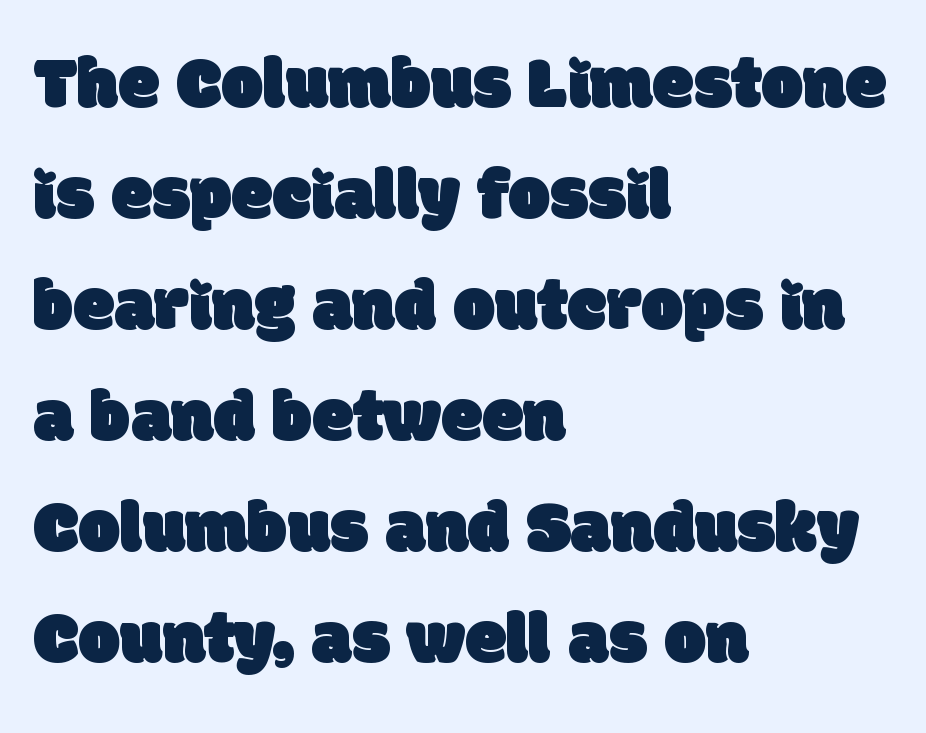
Q: Is the typeface a serif or a sans-serif typeface? A: Sans-serif.
Q: Is the text underlined? A: No.
Q: How is the paragraph aligned? A: Left-aligned.
Q: Is the spacing between letters normal or unusually wide? A: Normal.
Q: Is the spacing between lines tight, normal or loose? A: Normal.
Q: Width (condensed, normal, or wide)? A: Normal.
Q: Stroke contrast? A: Low.
Q: x-height? A: Large.
Q: Monospaced? A: No.
